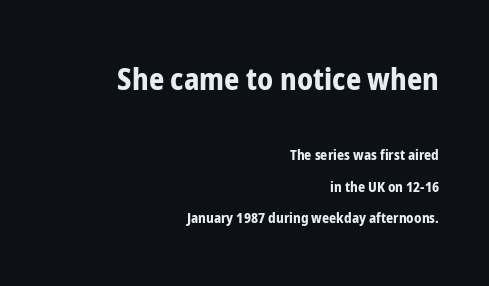
Tall strokes in this sample are plumb rather than angled. These two chunks differ in scale, with the top chunk taking the larger measure. The passage shown is typed in a proportional face where columns would drift. This block would shrink considerably if given ordinary leading; it's expanded now.
